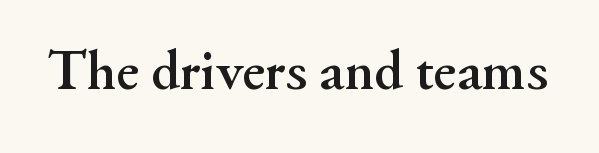
Q: Is the text bold? A: Yes.
Q: Is the text italic (slanted)? A: No, it is upright.
Q: Is the typeface a serif or a sans-serif typeface? A: Serif.
Q: Is the text underlined? A: No.
Q: Is the spacing between letters normal or unusually wide? A: Normal.
Q: Width (condensed, normal, or wide)? A: Normal.
Q: Stroke contrast? A: Medium.
Q: x-height? A: Small.
Q: Monospaced? A: No.
